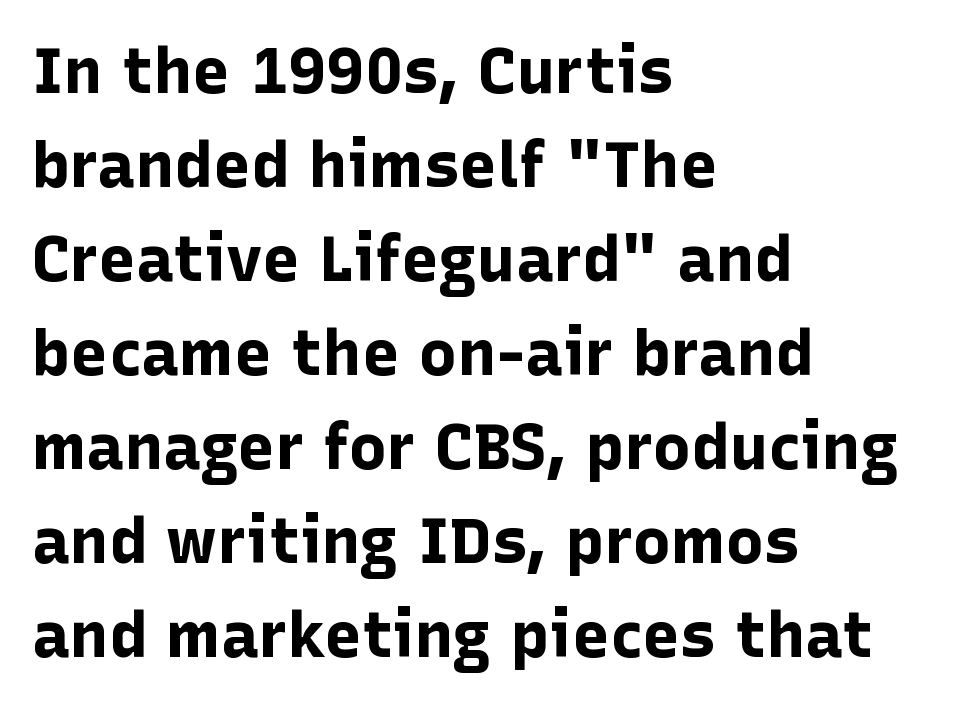
These lines are rendered in a variable-pitch font. The horizontal fit of the characters is conventional and even. Plenty of ink on the page — the face is bold. The characters display no serif detailing; their extremities are plain.
